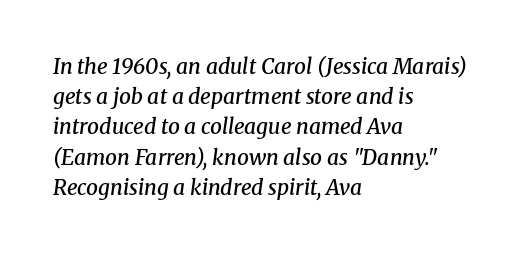
{"italic": "yes", "lean": "right", "slant_degrees": 8, "bold": "semi", "underline": "no", "align": "left", "line_spacing": "normal", "line_spacing_ratio": 1.44, "letter_spacing": "normal", "letter_spacing_em": 0.0, "glyph_px": 21}
